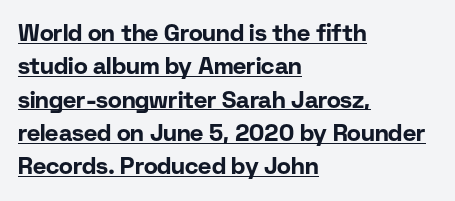
{"italic": "no", "bold": "yes", "underline": "yes", "align": "left", "line_spacing": "normal", "line_spacing_ratio": 1.45, "letter_spacing": "normal", "letter_spacing_em": 0.0, "glyph_px": 23}
